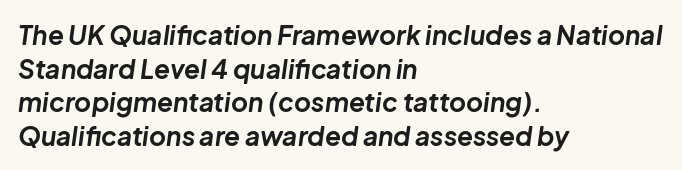
The image shows 26 px bold type, italic (leaning right); set left-aligned, normal line spacing (1.29x), normal letter spacing, not underlined.
